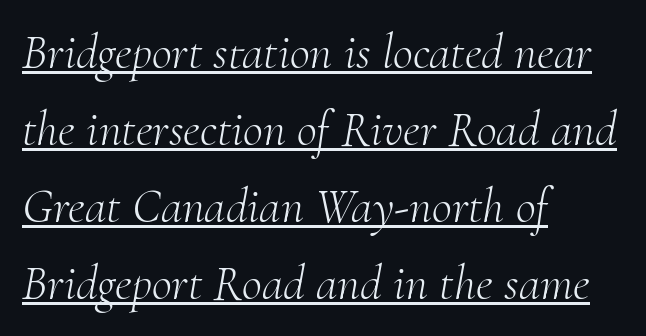
Think of a printed novel: that variable character pitch is what you see here. Stems here are at most as thick as an everyday book face. The passage is arranged the way most books set body copy — flush left. Rows of type keep a routine distance in the vertical direction.
